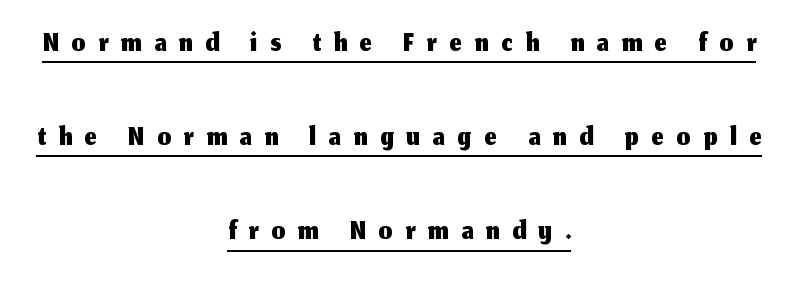
The image shows 43 px sans-serif type, upright; set centered, loose line spacing (2.19x), unusually wide letter spacing (+0.3 em), underlined; medium stroke contrast and a medium x-height.
